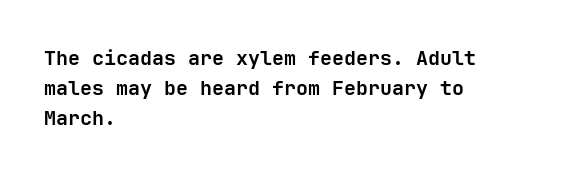
Q: Is the text bold? A: Yes.
Q: Is the text italic (slanted)? A: No, it is upright.
Q: Is the text underlined? A: No.
Q: How is the paragraph aligned? A: Left-aligned.
Q: Is the spacing between letters normal or unusually wide? A: Normal.
Q: Is the spacing between lines tight, normal or loose? A: Normal.
